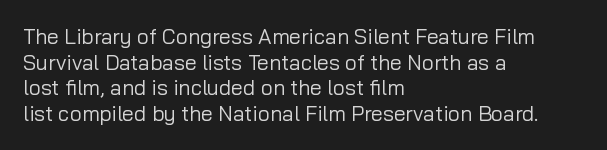
Q: Is the text bold? A: No.
Q: Is the text italic (slanted)? A: No, it is upright.
Q: Is the text underlined? A: No.
Q: How is the paragraph aligned? A: Left-aligned.
Q: Is the spacing between letters normal or unusually wide? A: Normal.
